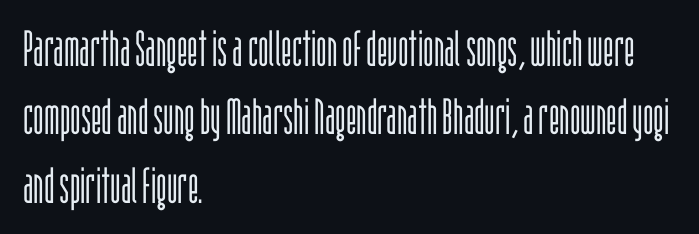
{"serif": "no", "italic": "no", "bold": "no", "weight": "light", "width": "condensed", "stroke_contrast": "low", "x_height": "large", "monospaced": "no", "underline": "no", "align": "left", "line_spacing": "normal", "line_spacing_ratio": 1.37, "letter_spacing": "normal", "letter_spacing_em": 0.0, "glyph_px": 50}
